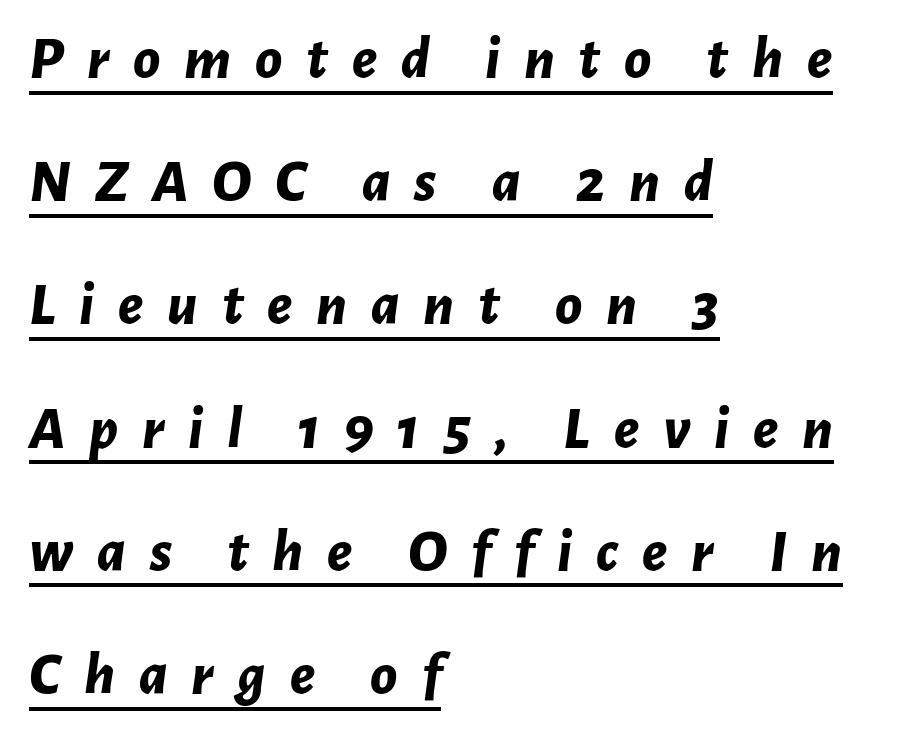
The image shows 61 px bold type, italic (leaning right); set left-aligned, loose line spacing (2.02x), unusually wide letter spacing (+0.39 em), underlined; low stroke contrast and a medium x-height.
